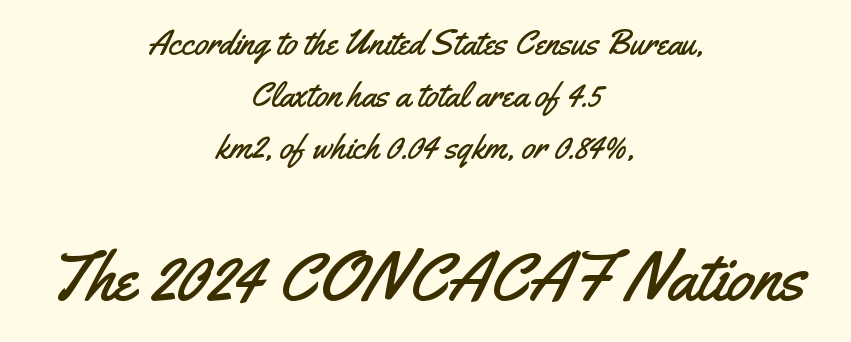
Q: Is the text italic (slanted)? A: Yes.
Q: Is the typeface a serif or a sans-serif typeface? A: Sans-serif.
Q: Is the text underlined? A: No.
Q: How is the paragraph aligned? A: Centered.
Q: Is the spacing between letters normal or unusually wide? A: Normal.
Q: Is the spacing between lines tight, normal or loose? A: Normal.
Q: Which block of text is set in a larger size, the first (top) or the second (bottom)? A: The second (bottom) one.
Q: Width (condensed, normal, or wide)? A: Condensed.
Q: Stroke contrast? A: Medium.
Q: x-height? A: Small.
Q: Monospaced? A: No.
